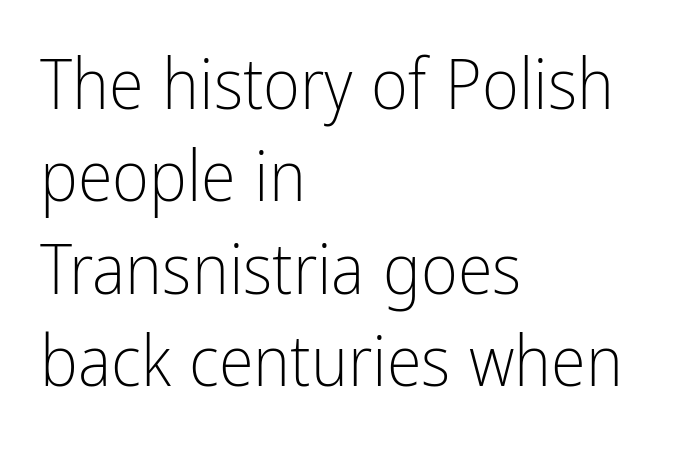
The image shows 71 px light, condensed sans-serif type, upright; set left-aligned, normal line spacing (1.3x), normal letter spacing, not underlined; low stroke contrast and a medium x-height.
